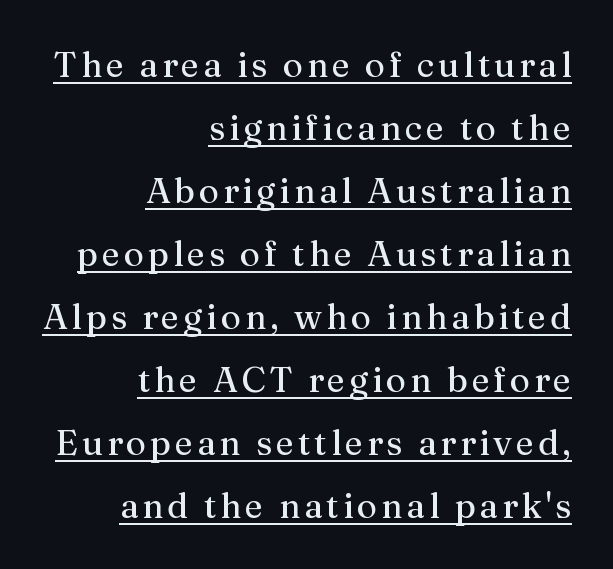
The rendering shows small feet on the letterforms — a serif design. Is this a fixed-width face? No — the glyphs have proportional, varying widths. Characters remain perfectly vertical along every line. Descenders here cross a horizontal rule under the line. Is the stroke heavy? The answer is a plain regular-or-lighter. A student would call this right alignment; a typographer would say flush right, rag left.
